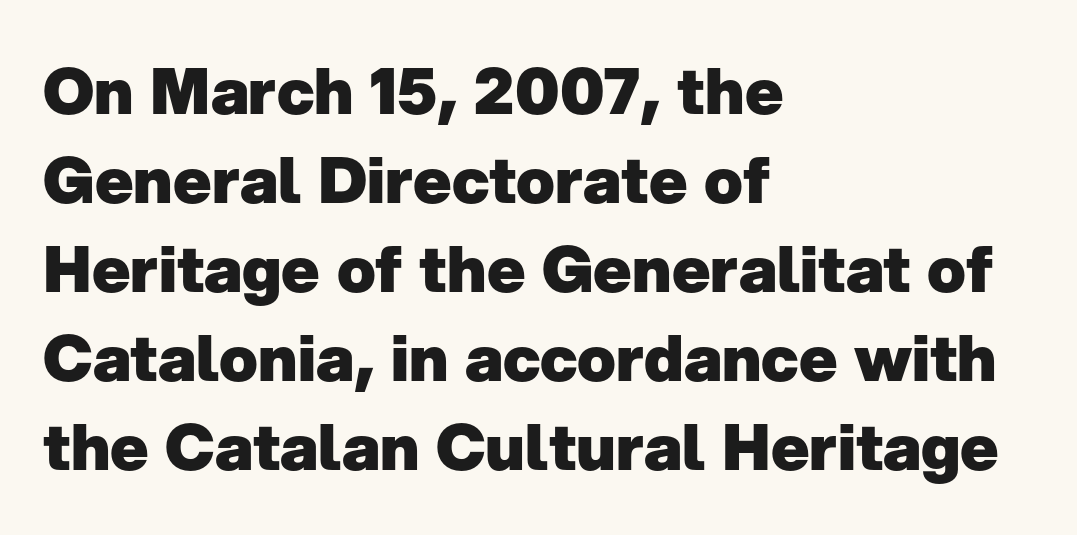
The image shows 64 px heavy sans-serif type, upright; set left-aligned, normal line spacing (1.39x), normal letter spacing, not underlined; low stroke contrast and a medium x-height.
